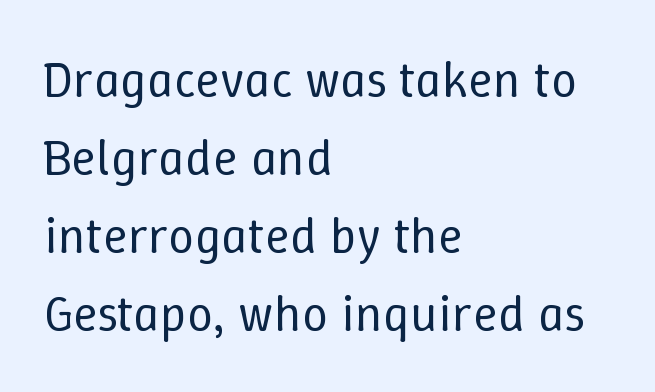
Q: Is the text bold? A: No.
Q: Is the text italic (slanted)? A: No, it is upright.
Q: Is the text underlined? A: No.
Q: How is the paragraph aligned? A: Left-aligned.
Q: Is the spacing between letters normal or unusually wide? A: Normal.
Q: Is the spacing between lines tight, normal or loose? A: Normal.
Q: Width (condensed, normal, or wide)? A: Normal.
Q: Stroke contrast? A: Low.
Q: x-height? A: Medium.
Q: Monospaced? A: No.
